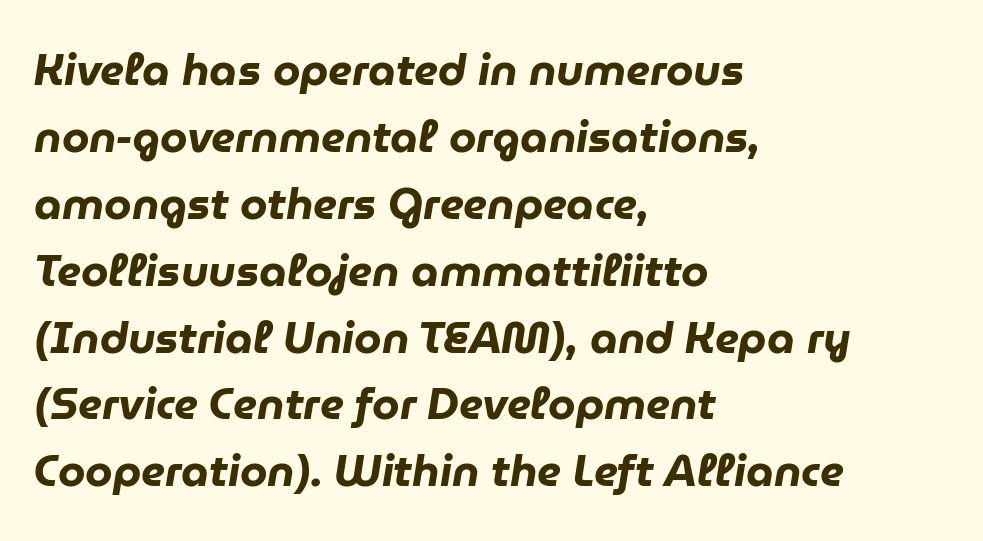
The image shows 44 px heavy type, italic (leaning right); set left-aligned, normal line spacing (1.52x), normal letter spacing, not underlined; low stroke contrast and a medium x-height.
